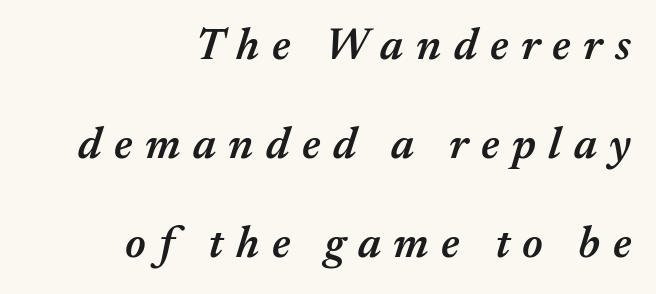
The image shows 45 px semibold type, italic (leaning right); set right-aligned, loose line spacing (2.2x), unusually wide letter spacing (+0.28 em), not underlined; medium stroke contrast and a medium x-height.
